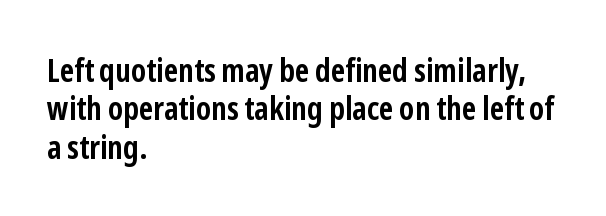
The image shows 32 px semibold, condensed sans-serif type, upright; set left-aligned, line spacing 1.2x, normal letter spacing, not underlined; low stroke contrast and a medium x-height.
